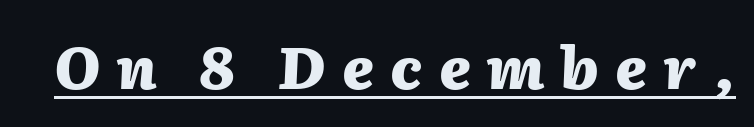
Q: Is the text bold? A: Yes.
Q: Is the text italic (slanted)? A: Yes, it leans right by about 2 degrees.
Q: Is the text underlined? A: Yes.
Q: Is the spacing between letters normal or unusually wide? A: Unusually wide.
Q: Width (condensed, normal, or wide)? A: Normal.
Q: Stroke contrast? A: Medium.
Q: x-height? A: Medium.
Q: Monospaced? A: No.
